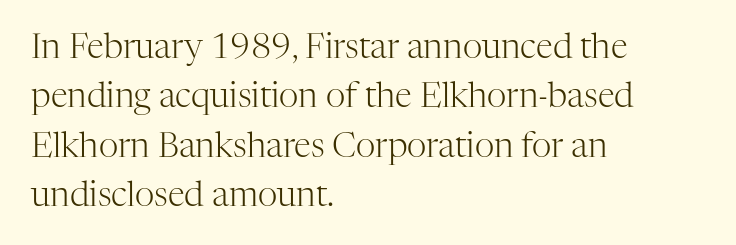
{"serif": "yes", "italic": "no", "bold": "no", "weight": "light", "width": "normal", "stroke_contrast": "high", "x_height": "medium", "monospaced": "no", "underline": "no", "align": "left", "line_spacing": "normal", "line_spacing_ratio": 1.45, "letter_spacing": "normal", "letter_spacing_em": 0.0, "glyph_px": 34}
